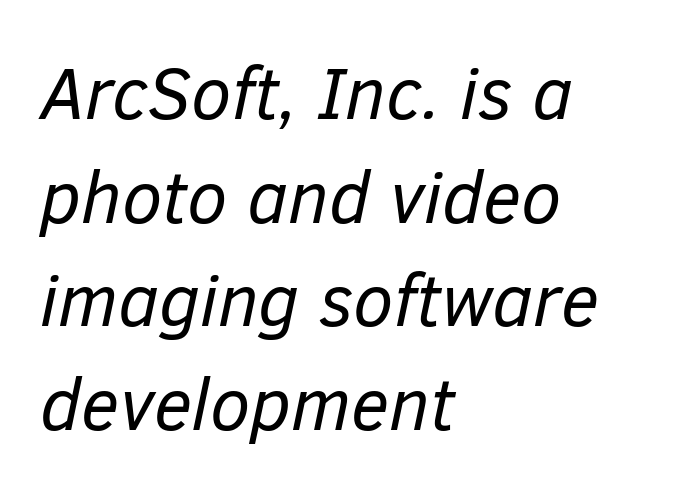
{"italic": "yes", "lean": "right", "slant_degrees": 12, "bold": "no", "weight": "regular", "width": "normal", "stroke_contrast": "low", "x_height": "medium", "monospaced": "no", "underline": "no", "align": "left", "line_spacing": "normal", "line_spacing_ratio": 1.42, "letter_spacing": "normal", "letter_spacing_em": 0.0, "glyph_px": 73}
